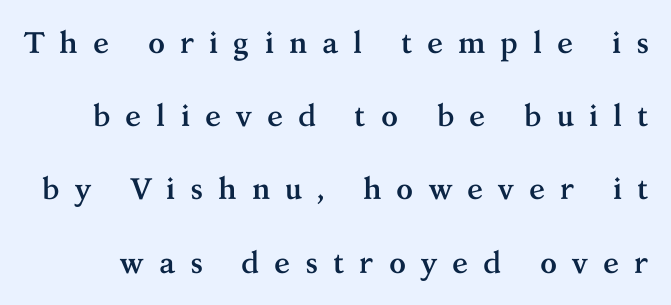
The rendering inserts visible extra space after every character. One glance says open: line gaps are wider than usual. The specimen omits any rule beneath the text block's lines. To sum up the face: it has serifs. Bold? Absolutely — the strokes are thick and heavy. Designer's note — italics off, roman on.
